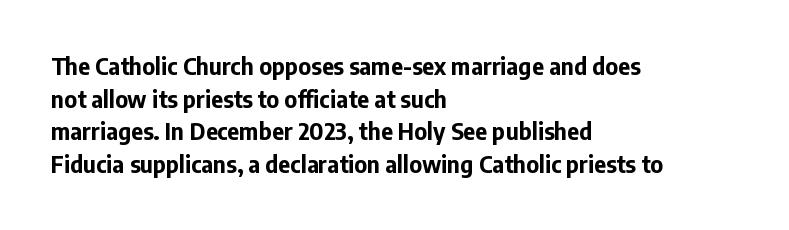
The image shows 23 px bold type, upright; set left-aligned, normal line spacing (1.42x), normal letter spacing, not underlined.
